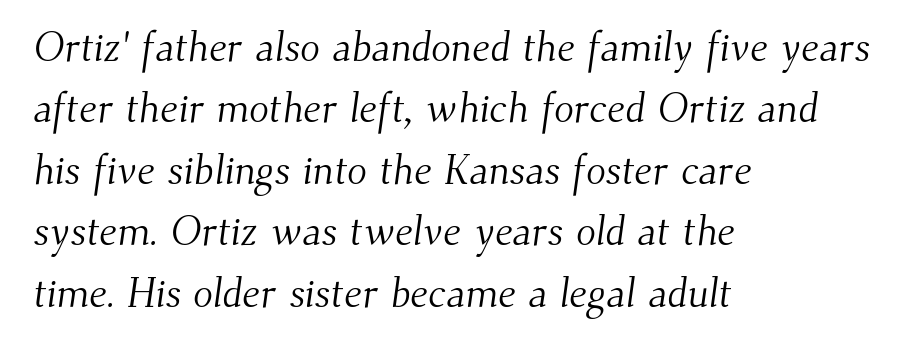
{"serif": "yes", "bold": "no", "weight": "light", "width": "normal", "stroke_contrast": "medium", "x_height": "small", "monospaced": "no", "underline": "no", "align": "left", "line_spacing": "normal", "line_spacing_ratio": 1.5, "letter_spacing": "normal", "letter_spacing_em": 0.0, "glyph_px": 41}
